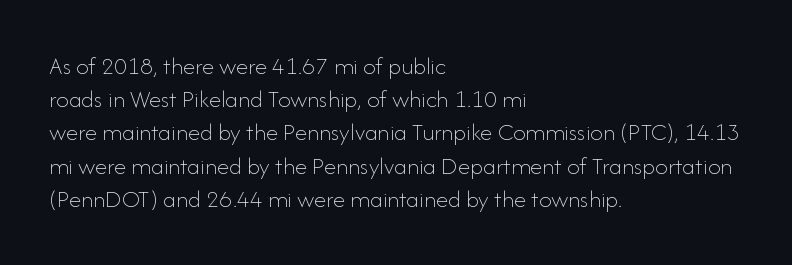
These lines sit exactly where default settings would place them. Decoration check: the copy has no underline. The typeface has the unassuming heft of standard copy or less. Horizontal alignment here is leftward, the default for most running prose.
